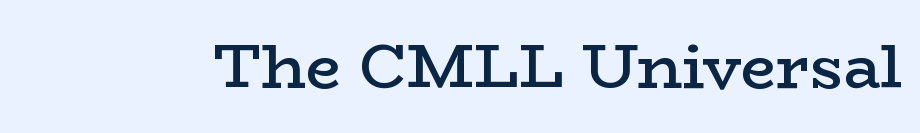
Each letter keeps its own natural width here, so spacing adapts to shape. Students, note that the glyphs here touch the page at normal intervals. Notice the strokes are somewhat thickened but not fully heavy: this is a semibold. Ascenders rise straight up at ninety degrees.
